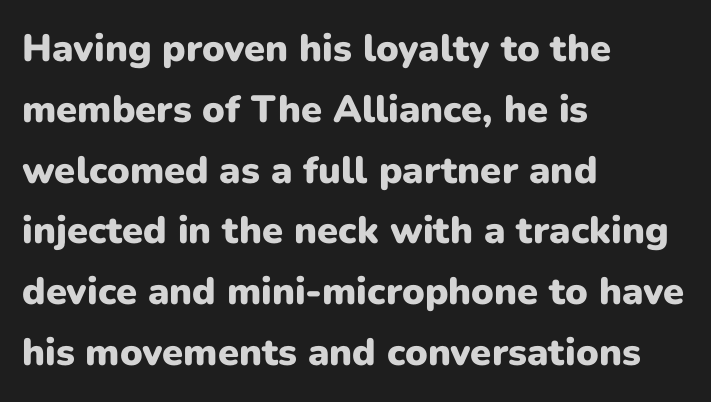
Compared with typical paragraphs, the rows here are spaced about the same. The glyphs in this specimen are sans serif. Unmarked baselines from the first word to the last. The type is set solid horizontally, with unmodified tracking. A typesetter would mark this as roman, not italic.
